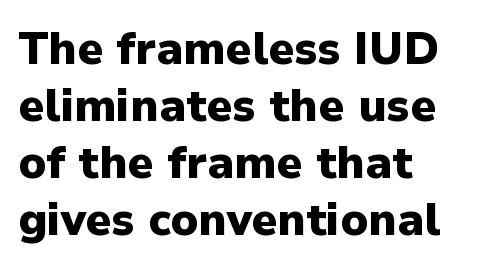
Q: Is the text bold? A: Yes.
Q: Is the text italic (slanted)? A: No, it is upright.
Q: Is the typeface a serif or a sans-serif typeface? A: Sans-serif.
Q: Is the text underlined? A: No.
Q: How is the paragraph aligned? A: Left-aligned.
Q: Is the spacing between letters normal or unusually wide? A: Normal.
Q: Is the spacing between lines tight, normal or loose? A: Normal.
Q: Width (condensed, normal, or wide)? A: Normal.
Q: Stroke contrast? A: Low.
Q: x-height? A: Medium.
Q: Monospaced? A: No.
